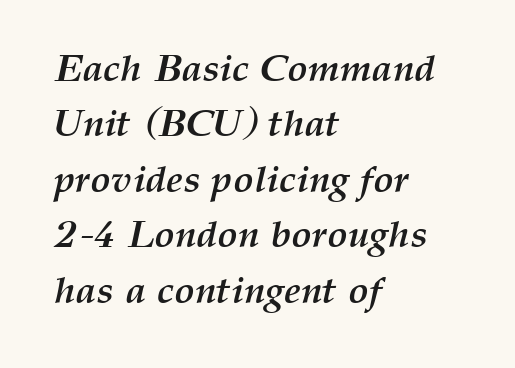
{"italic": "yes", "lean": "right", "slant_degrees": 12, "bold": "yes", "weight": "semibold", "width": "normal", "stroke_contrast": "medium", "x_height": "medium", "monospaced": "no", "underline": "no", "align": "left", "line_spacing": "normal", "line_spacing_ratio": 1.46, "letter_spacing": "normal", "letter_spacing_em": 0.0, "glyph_px": 38}
